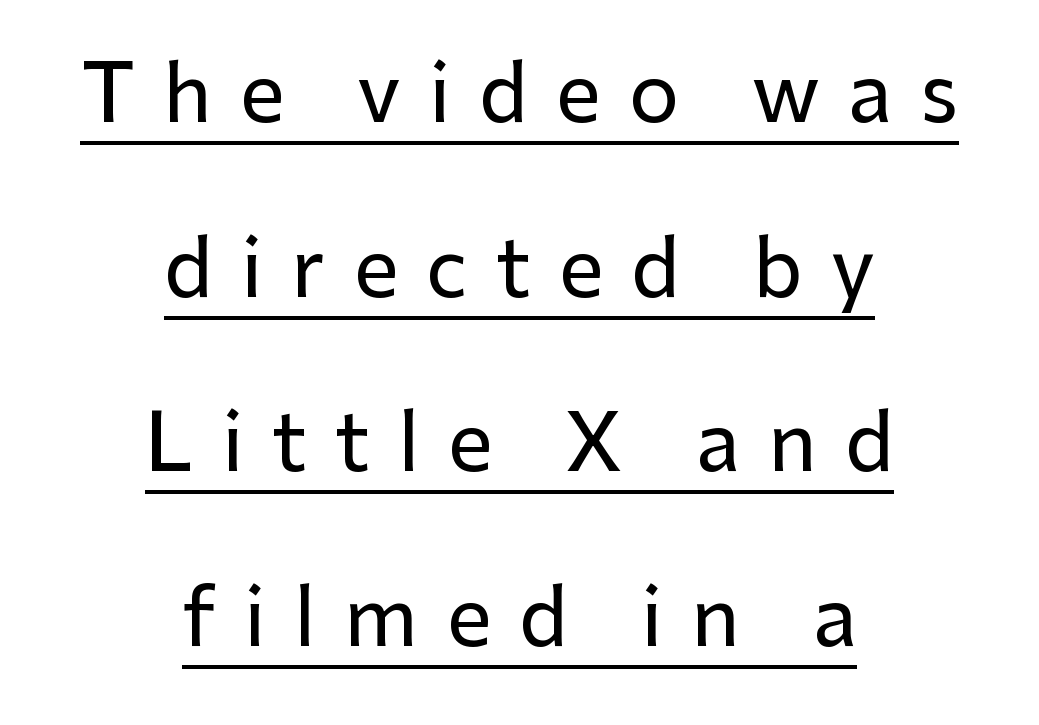
The image shows 79 px sans-serif type, upright; set centered, loose line spacing (2.21x), unusually wide letter spacing (+0.36 em), underlined; low stroke contrast and a medium x-height.
